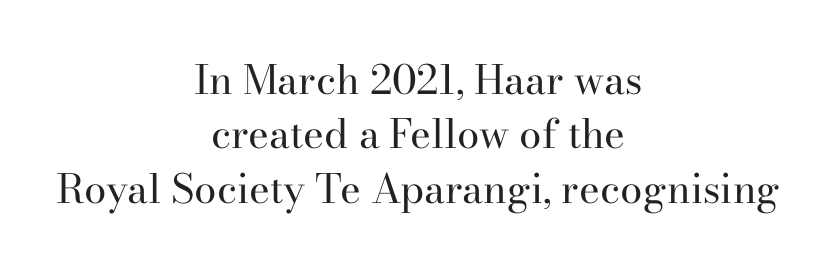
{"serif": "yes", "italic": "no", "bold": "no", "weight": "regular", "width": "normal", "stroke_contrast": "high", "x_height": "small", "monospaced": "no", "underline": "no", "align": "center", "line_spacing": "normal", "line_spacing_ratio": 1.36, "letter_spacing": "normal", "letter_spacing_em": 0.0, "glyph_px": 40}
